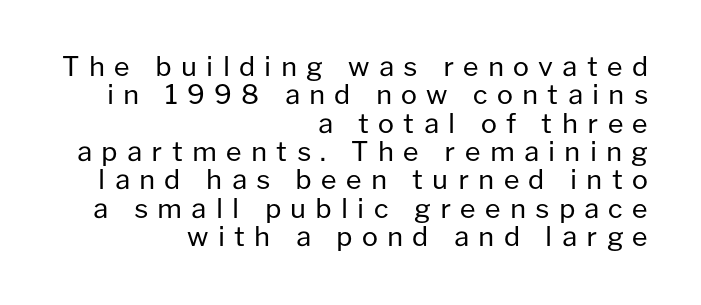
{"italic": "no", "bold": "no", "underline": "no", "align": "right", "line_spacing": "tight", "line_spacing_ratio": 1.05, "letter_spacing": "wide", "letter_spacing_em": 0.34, "glyph_px": 27}
